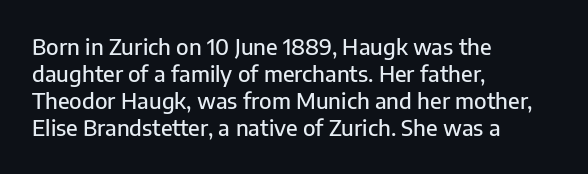
{"italic": "no", "underline": "no", "align": "left", "line_spacing_ratio": 1.23, "letter_spacing": "normal", "letter_spacing_em": 0.0, "glyph_px": 22}
